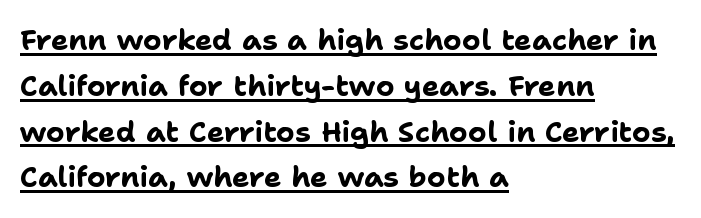
{"serif": "no", "italic": "no", "bold": "yes", "weight": "bold", "width": "normal", "stroke_contrast": "low", "x_height": "medium", "monospaced": "no", "underline": "yes", "align": "left", "line_spacing": "normal", "line_spacing_ratio": 1.58, "letter_spacing": "normal", "letter_spacing_em": 0.0, "glyph_px": 29}
